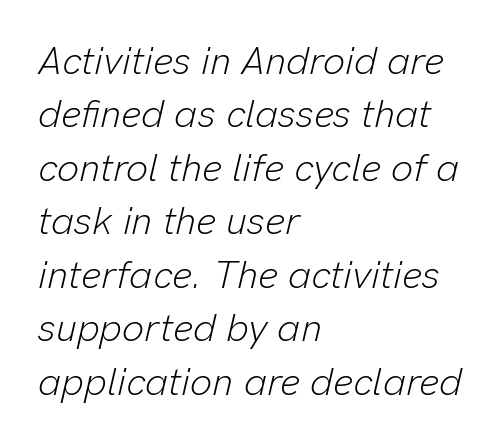
The image shows 39 px light type, italic (leaning right); set left-aligned, normal line spacing (1.37x), normal letter spacing, not underlined; low stroke contrast and a medium x-height.
